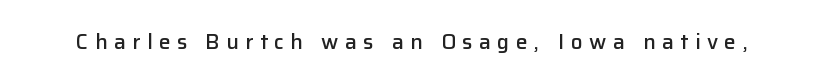
{"italic": "no", "bold": "semi", "underline": "no", "letter_spacing": "wide", "letter_spacing_em": 0.31, "glyph_px": 21}
